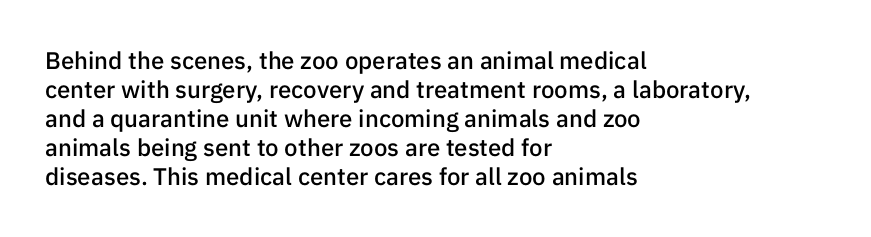
A fair bit of extra ink — the face is semibold, not bold. Reading down the block, your eye returns to a fixed left position each line. Style check: upright. Compared with typical body copy, the letter spacing here is the same. The passage shown is not underscored anywhere.
